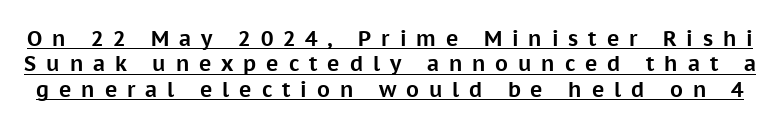
Q: Is the text bold? A: Yes.
Q: Is the text italic (slanted)? A: No, it is upright.
Q: Is the text underlined? A: Yes.
Q: Is the spacing between letters normal or unusually wide? A: Unusually wide.
